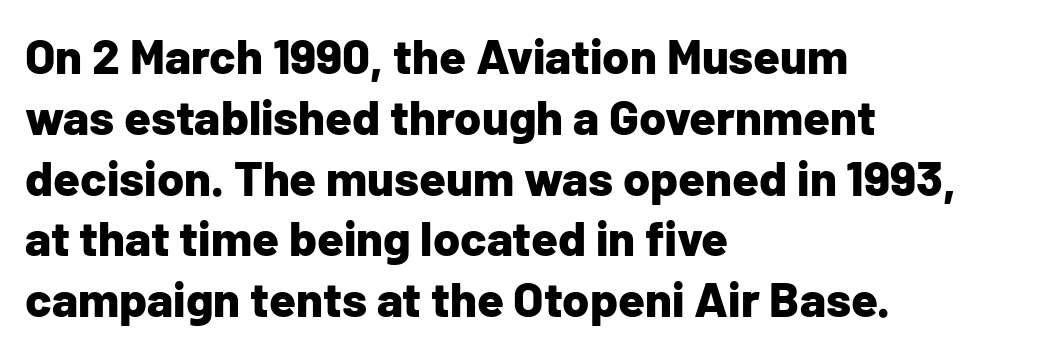
The image shows 49 px bold sans-serif type, upright; set left-aligned, line spacing 1.24x, normal letter spacing, not underlined; low stroke contrast and a medium x-height.
